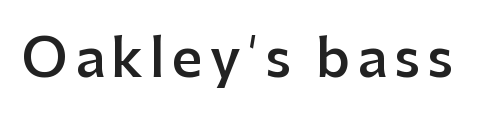
Q: Is the text bold? A: Semi-bold.
Q: Is the text italic (slanted)? A: No, it is upright.
Q: Is the typeface a serif or a sans-serif typeface? A: Sans-serif.
Q: Is the text underlined? A: No.
Q: Width (condensed, normal, or wide)? A: Normal.
Q: Stroke contrast? A: Low.
Q: x-height? A: Medium.
Q: Monospaced? A: No.
